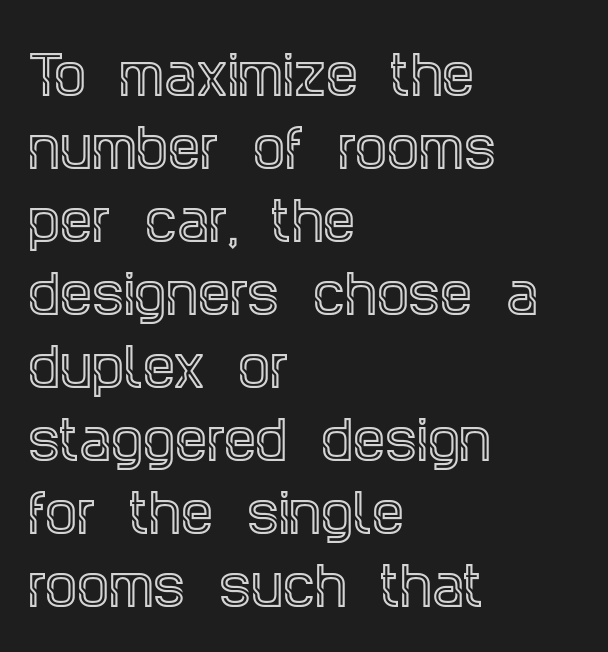
{"serif": "yes", "italic": "no", "width": "condensed", "x_height": "large", "monospaced": "no", "underline": "no", "align": "left", "line_spacing": "normal", "line_spacing_ratio": 1.43, "letter_spacing": "normal", "letter_spacing_em": 0.0, "glyph_px": 51}
